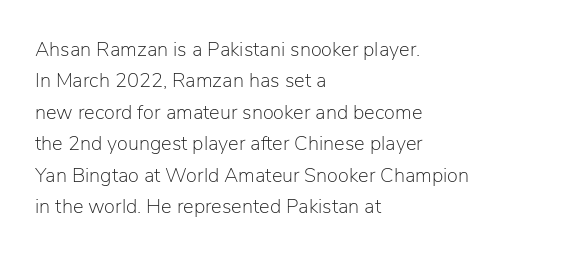
Line spacing here is normal. A typesetter would mark this as roman, not italic. The specimen omits any rule beneath the text block's lines. The rag falls on the right side of this text block. The characters are drawn with everyday or finer stroke widths.
